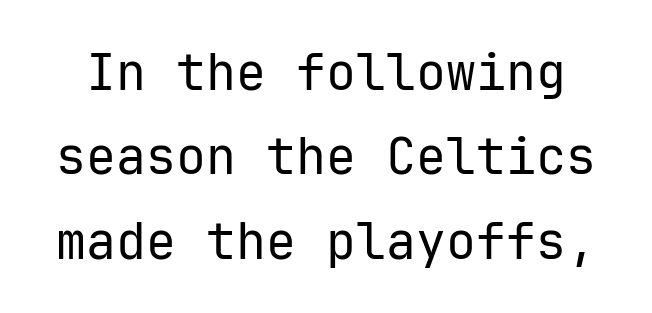
Does the lettering tilt? It doesn't — this is upright. This rendering leaves character spacing at its baseline value. Font category for this specimen: sans-serif. The letters march in equal steps, a hallmark of fixed-pitch type.
